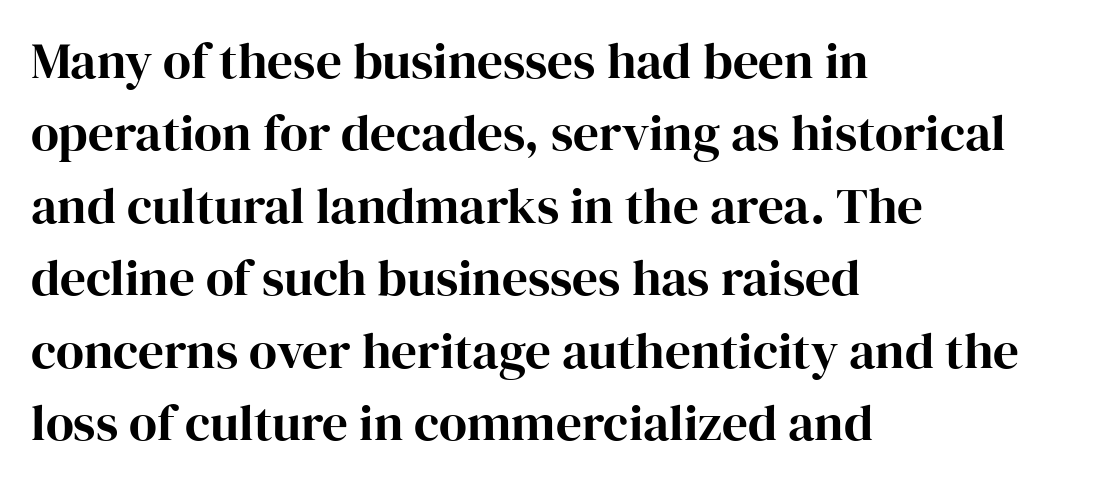
Q: Is the text italic (slanted)? A: No, it is upright.
Q: Is the typeface a serif or a sans-serif typeface? A: Serif.
Q: Is the text underlined? A: No.
Q: How is the paragraph aligned? A: Left-aligned.
Q: Is the spacing between letters normal or unusually wide? A: Normal.
Q: Is the spacing between lines tight, normal or loose? A: Normal.
Q: Width (condensed, normal, or wide)? A: Normal.
Q: Stroke contrast? A: High.
Q: x-height? A: Medium.
Q: Monospaced? A: No.
